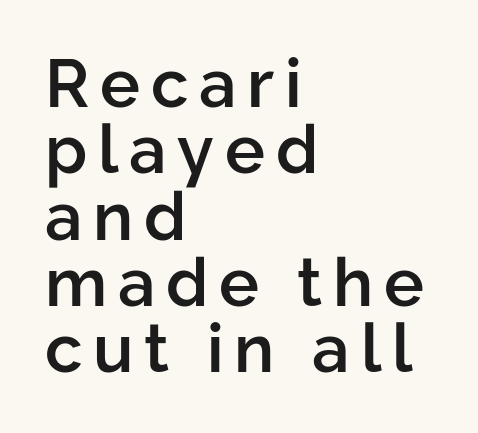
{"serif": "no", "italic": "no", "bold": "semi", "weight": "semibold", "width": "normal", "stroke_contrast": "low", "x_height": "medium", "monospaced": "no", "underline": "no", "align": "left", "line_spacing": "tight", "line_spacing_ratio": 0.99, "glyph_px": 67}
